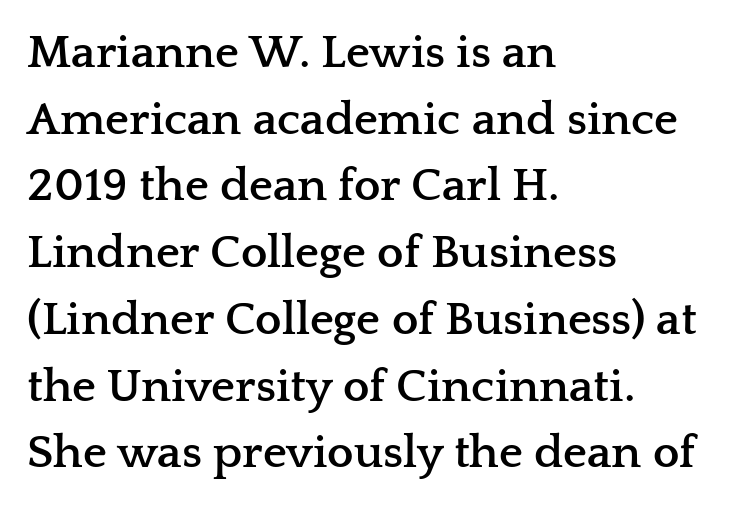
The image shows 47 px semibold, wide serif type, upright; set left-aligned, normal line spacing (1.42x), normal letter spacing, not underlined; low stroke contrast and a medium x-height.
